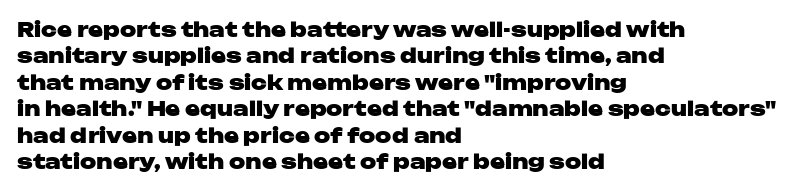
{"italic": "no", "bold": "yes", "underline": "no", "align": "left", "line_spacing": "normal", "line_spacing_ratio": 1.32, "letter_spacing": "normal", "letter_spacing_em": 0.0, "glyph_px": 20}
